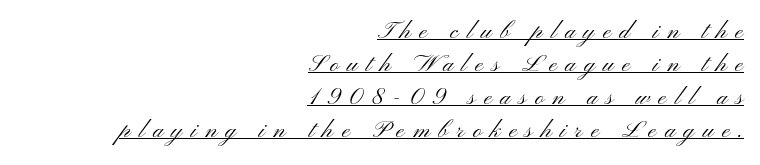
The letterforms sit at book weight or below. Regarding leading, the lines here are spaced in the standard way. Students, note that the glyphs here are deliberately spaced far apart.
